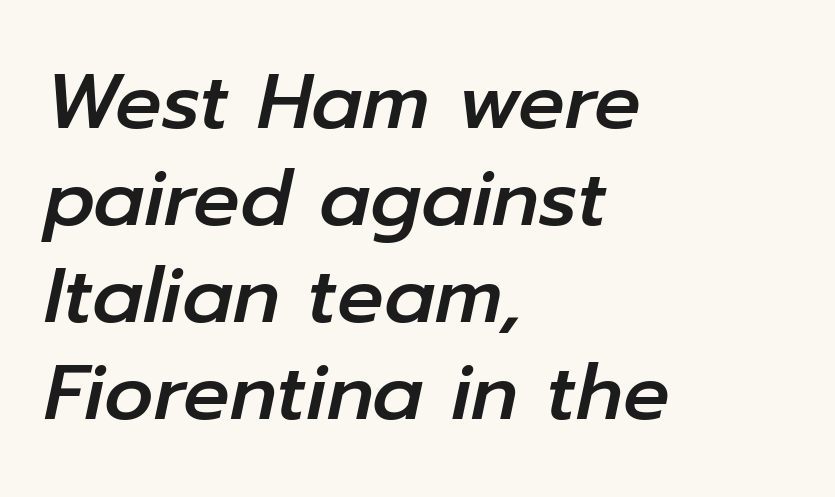
The space between consecutive lines is moderate. The lines in this sample share a left origin and differ only in where they stop. Emphasis-style slanted type is in use. Rule under the text: the space is simply empty. Default kerning and tracking; the words read as compact shapes. Varying glyph widths throughout — classic text-font behaviour.
